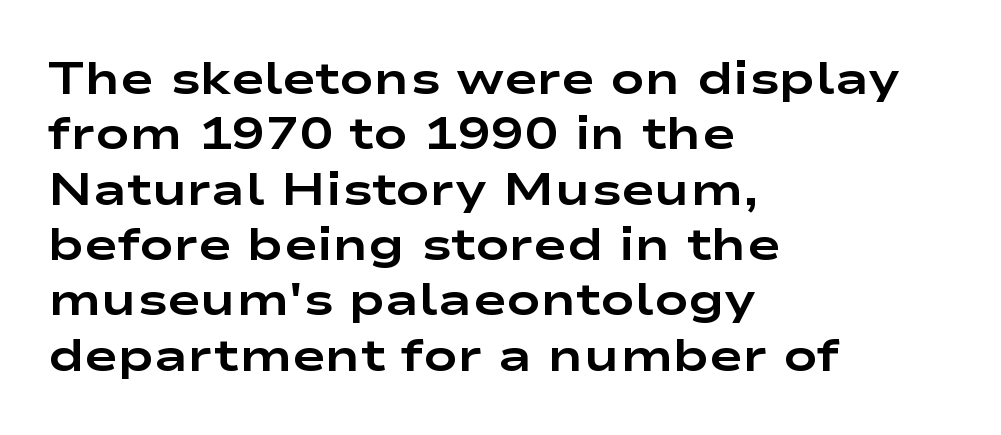
The image shows 45 px bold, wide sans-serif type, upright; set left-aligned, line spacing 1.23x, normal letter spacing, not underlined; low stroke contrast and a medium x-height.
